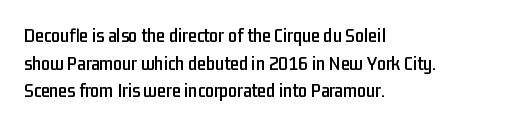
The block of text has a typical density, with ordinary space between rows. The letters stand straight up with perfectly vertical stems. Line starts are locked; line ends wander. Between one letter and the next there's only the usual sliver of space. Type without underlining.
